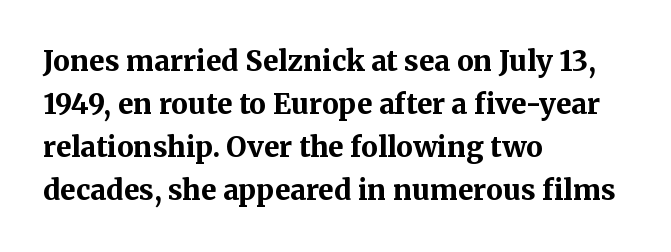
Q: Is the text bold? A: Yes.
Q: Is the text italic (slanted)? A: No, it is upright.
Q: Is the typeface a serif or a sans-serif typeface? A: Serif.
Q: Is the text underlined? A: No.
Q: How is the paragraph aligned? A: Left-aligned.
Q: Is the spacing between letters normal or unusually wide? A: Normal.
Q: Is the spacing between lines tight, normal or loose? A: Normal.
Q: Width (condensed, normal, or wide)? A: Normal.
Q: Stroke contrast? A: Medium.
Q: x-height? A: Medium.
Q: Monospaced? A: No.
